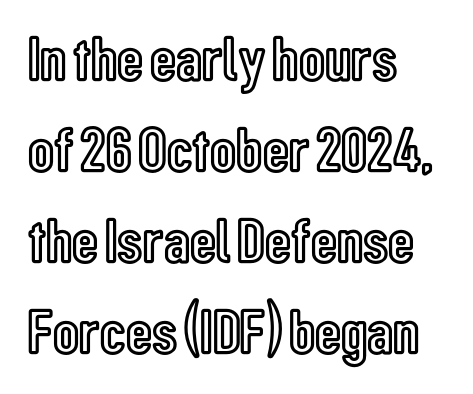
Q: Is the text italic (slanted)? A: No, it is upright.
Q: Is the text underlined? A: No.
Q: How is the paragraph aligned? A: Left-aligned.
Q: Is the spacing between letters normal or unusually wide? A: Normal.
Q: Is the spacing between lines tight, normal or loose? A: Normal.
Q: Width (condensed, normal, or wide)? A: Condensed.
Q: x-height? A: Medium.
Q: Monospaced? A: No.
